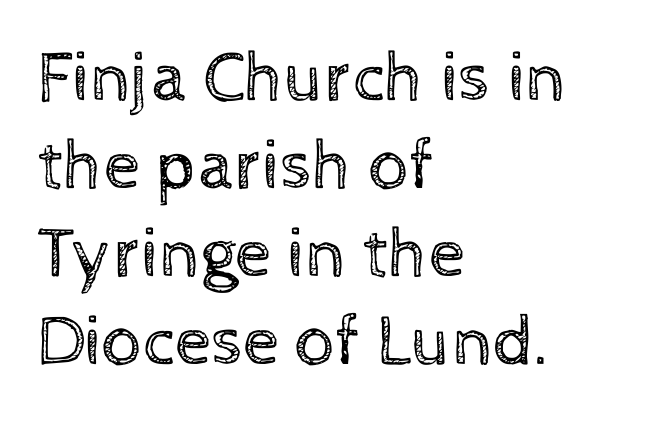
The image shows 72 px regular-weight type, upright; set left-aligned, line spacing 1.22x, normal letter spacing, not underlined; a medium x-height.
